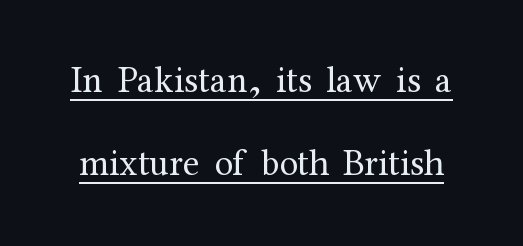
The image shows 37 px regular-weight serif type, upright; set loose line spacing (2.25x), normal letter spacing, underlined; medium stroke contrast and a medium x-height.
